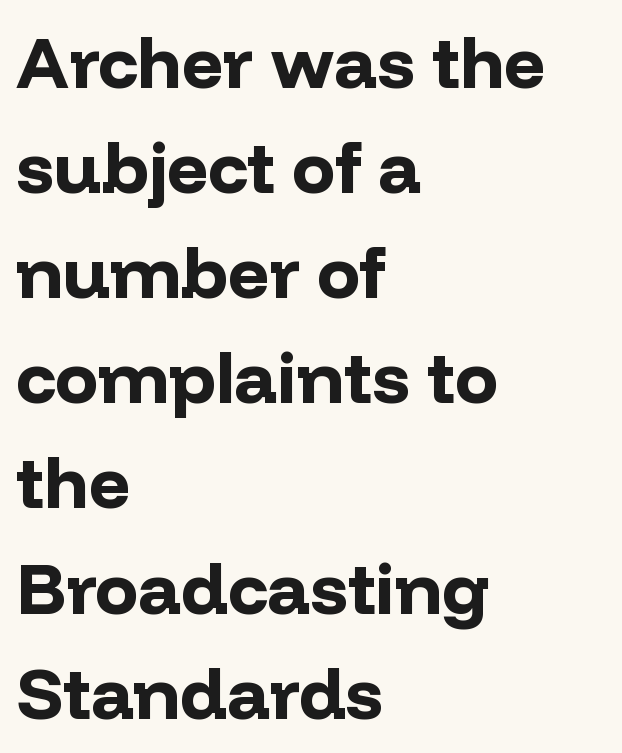
Q: Is the text bold? A: Yes.
Q: Is the text italic (slanted)? A: No, it is upright.
Q: Is the typeface a serif or a sans-serif typeface? A: Sans-serif.
Q: Is the text underlined? A: No.
Q: How is the paragraph aligned? A: Left-aligned.
Q: Is the spacing between letters normal or unusually wide? A: Normal.
Q: Is the spacing between lines tight, normal or loose? A: Normal.
Q: Width (condensed, normal, or wide)? A: Normal.
Q: Stroke contrast? A: Low.
Q: x-height? A: Medium.
Q: Monospaced? A: No.
